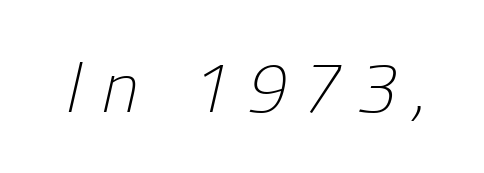
The image shows 71 px light sans-serif type; set unusually wide letter spacing (+0.25 em), not underlined; low stroke contrast and a medium x-height.
